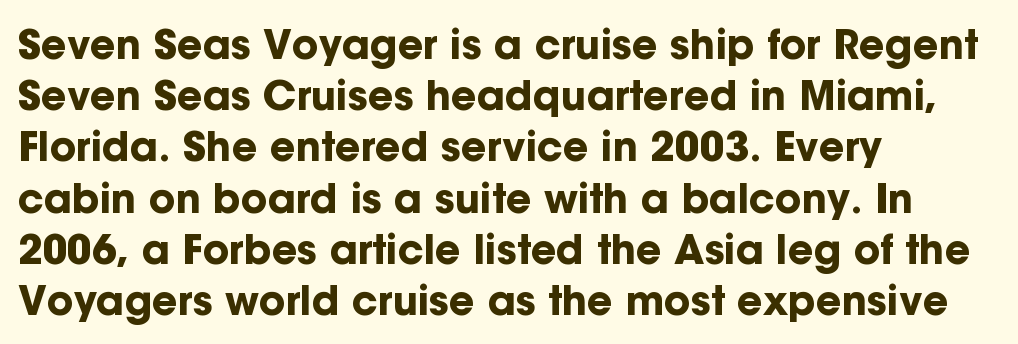
{"serif": "no", "italic": "no", "bold": "yes", "weight": "bold", "width": "normal", "stroke_contrast": "low", "x_height": "medium", "monospaced": "no", "underline": "no", "align": "left", "line_spacing": "normal", "line_spacing_ratio": 1.28, "letter_spacing": "normal", "letter_spacing_em": 0.0, "glyph_px": 40}
